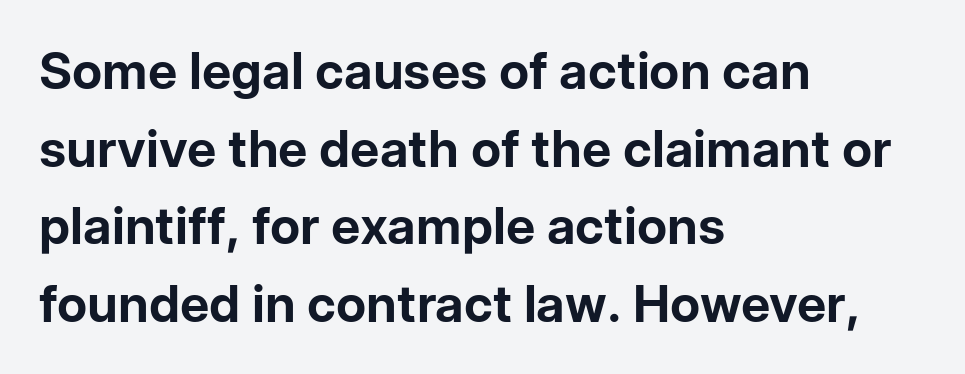
Q: Is the text bold? A: Yes.
Q: Is the text italic (slanted)? A: No, it is upright.
Q: Is the typeface a serif or a sans-serif typeface? A: Sans-serif.
Q: Is the text underlined? A: No.
Q: How is the paragraph aligned? A: Left-aligned.
Q: Is the spacing between letters normal or unusually wide? A: Normal.
Q: Is the spacing between lines tight, normal or loose? A: Normal.
Q: Width (condensed, normal, or wide)? A: Normal.
Q: Stroke contrast? A: Low.
Q: x-height? A: Medium.
Q: Monospaced? A: No.
